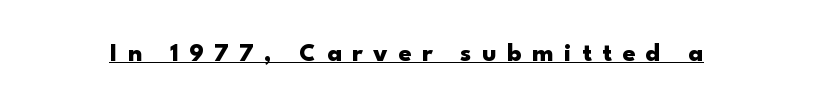
Q: Is the text bold? A: Yes.
Q: Is the text italic (slanted)? A: No, it is upright.
Q: Is the text underlined? A: Yes.
Q: Is the spacing between letters normal or unusually wide? A: Unusually wide.
